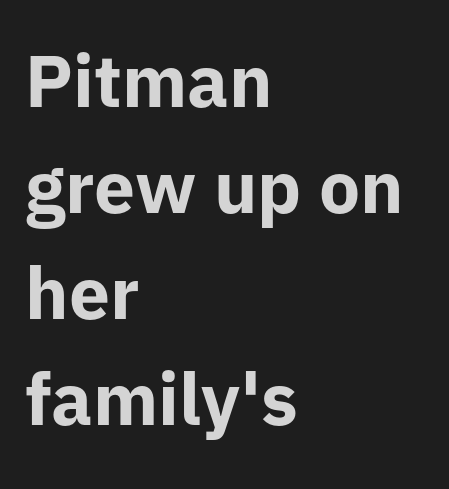
How are the letters spaced? Ordinarily, with no added tracking. Thick stems and heavy bowls — unmistakably bold. The letters advance in unequal steps, a hallmark of proportional type. A bare baseline throughout the passage. Vertically, the passage feels balanced, rows spaced as you'd expect.
